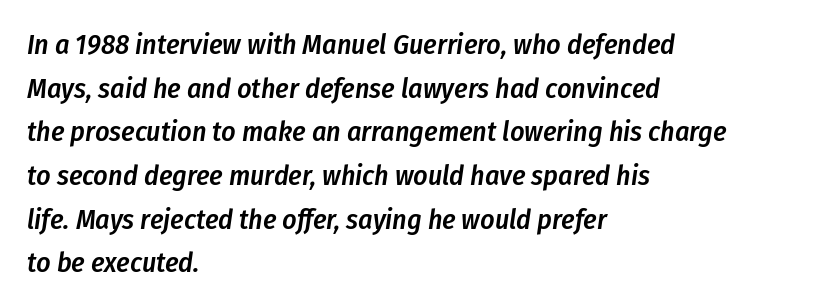
{"italic": "yes", "lean": "right", "slant_degrees": 8, "bold": "semi", "weight": "semibold", "width": "condensed", "stroke_contrast": "low", "x_height": "medium", "monospaced": "no", "underline": "no", "align": "left", "line_spacing": "normal", "line_spacing_ratio": 1.56, "letter_spacing": "normal", "letter_spacing_em": 0.0, "glyph_px": 28}
